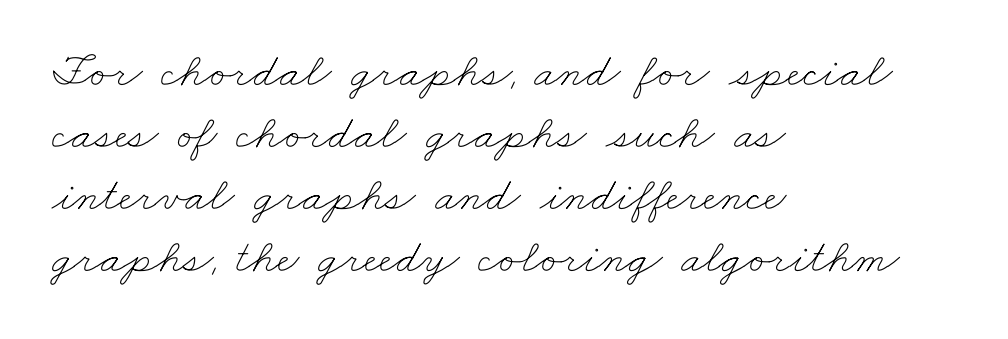
The image shows 48 px thin, wide type; set left-aligned, normal line spacing (1.29x), normal letter spacing, not underlined; low stroke contrast and a small x-height.
